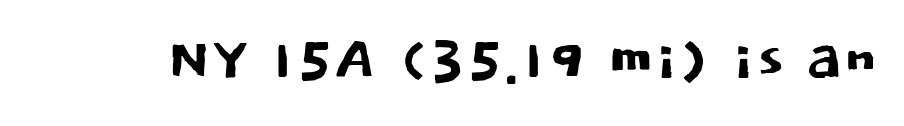
Type without underlining. The characters display no serif detailing; their extremities are plain. The rendering keeps characters at their native spacing. A typesetter would call this proportional, since set widths differ per character. Designer's note — italics off, roman on.
